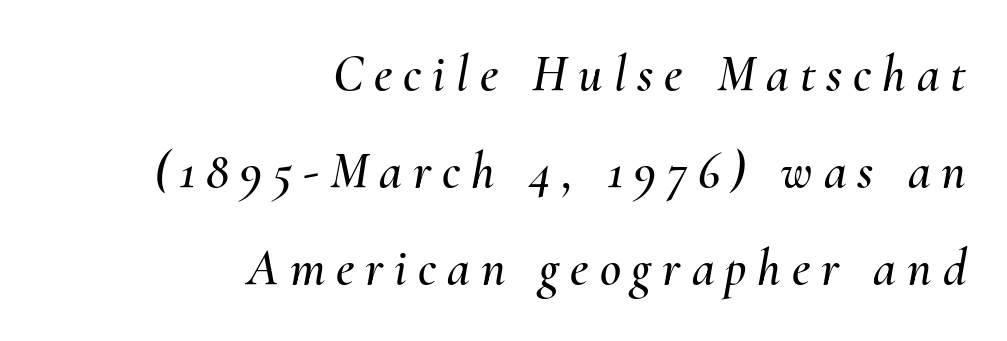
Is this a fixed-width face? No — the glyphs have proportional, varying widths. Tracking value appears strongly positive — letters spread wide. The string is rendered with underlining switched off. Style check: oblique.
